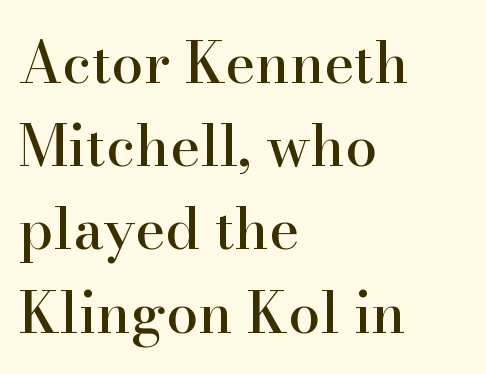
Rows of type keep a routine distance in the vertical direction. Regarding serifs, this sample has them. Do the letters lean? They stand straight. The area under the type is left untouched.
